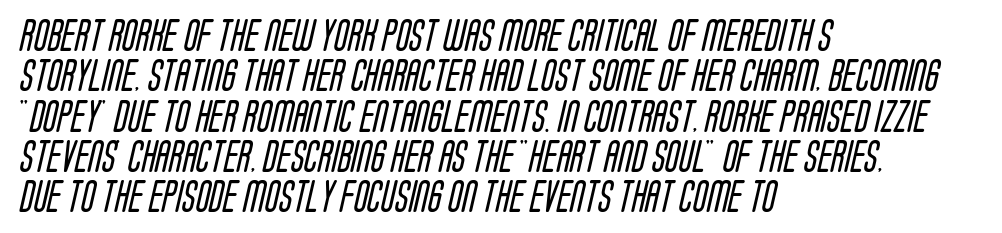
{"serif": "no", "bold": "no", "weight": "regular", "width": "condensed", "stroke_contrast": "low", "x_height": "large", "monospaced": "no", "underline": "no", "align": "left", "line_spacing": "normal", "line_spacing_ratio": 1.26, "letter_spacing": "normal", "letter_spacing_em": 0.0, "glyph_px": 32}
